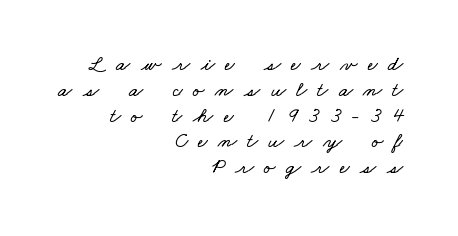
Q: Is the text underlined? A: No.
Q: How is the paragraph aligned? A: Right-aligned.
Q: Is the spacing between letters normal or unusually wide? A: Unusually wide.
